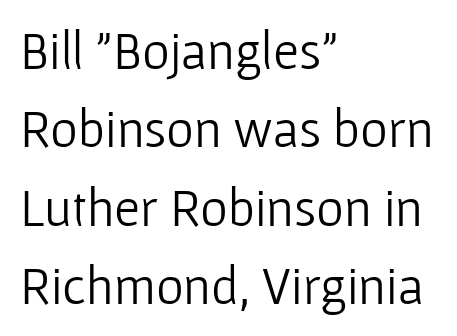
The image shows 53 px light sans-serif type, upright; set left-aligned, normal line spacing (1.48x), normal letter spacing, not underlined; low stroke contrast and a medium x-height.
